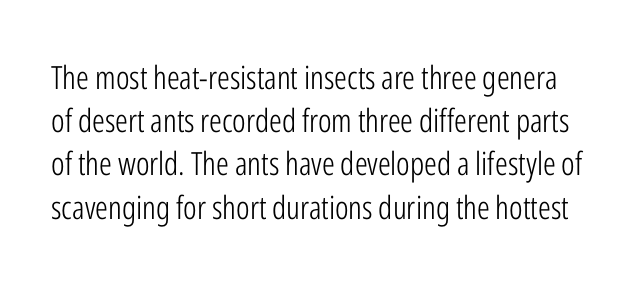
A roman cut, with each character standing at attention. Look at the bottom of the vertical strokes: they stop flat, with no serifs. In terms of leading, this rendering sits right in the middle. Is the stroke heavy? The answer is a plain regular-or-lighter. Looks like regular typesetting: each glyph gets only the width it needs. The horizontal fit of the characters is conventional and even.
